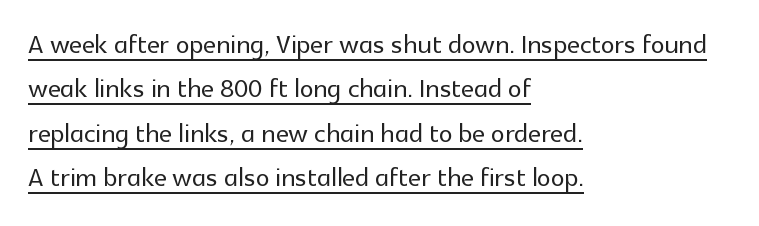
{"serif": "no", "italic": "no", "width": "normal", "x_height": "medium", "monospaced": "no", "underline": "yes", "align": "left", "line_spacing": "normal", "line_spacing_ratio": 1.27, "letter_spacing": "normal", "letter_spacing_em": 0.0, "glyph_px": 35}
